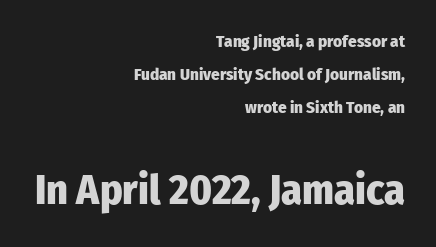
The image shows 42 px heavy, condensed sans-serif type, upright; set right-aligned, loose line spacing (1.94x), normal letter spacing, not underlined; the second (bottom) block is 2.47x larger; low stroke contrast and a medium x-height.
